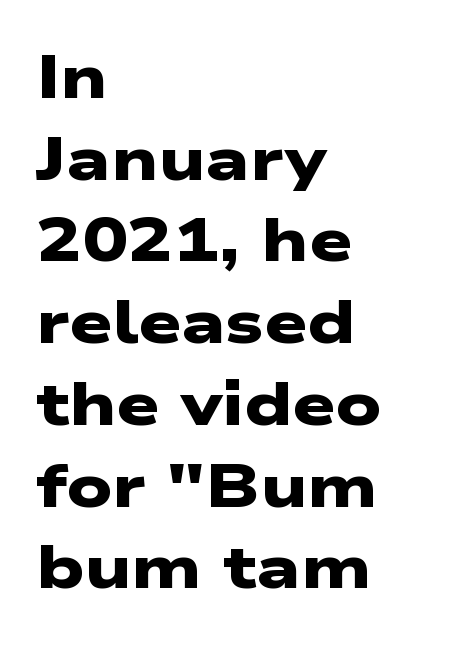
Q: Is the text bold? A: Yes.
Q: Is the typeface a serif or a sans-serif typeface? A: Sans-serif.
Q: Is the text underlined? A: No.
Q: How is the paragraph aligned? A: Left-aligned.
Q: Is the spacing between letters normal or unusually wide? A: Normal.
Q: Is the spacing between lines tight, normal or loose? A: Normal.
Q: Width (condensed, normal, or wide)? A: Wide.
Q: Stroke contrast? A: Low.
Q: x-height? A: Medium.
Q: Monospaced? A: No.
